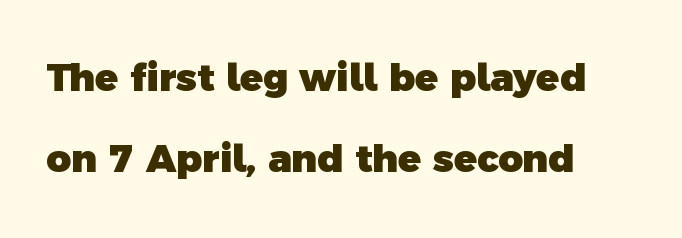
Caption: multi-line text, flush left, ragged right. There is no visible air inserted between adjacent glyphs. Check where the strokes stop: nothing finishes them off — pure sans. Caption: bold face, heavy strokes.
